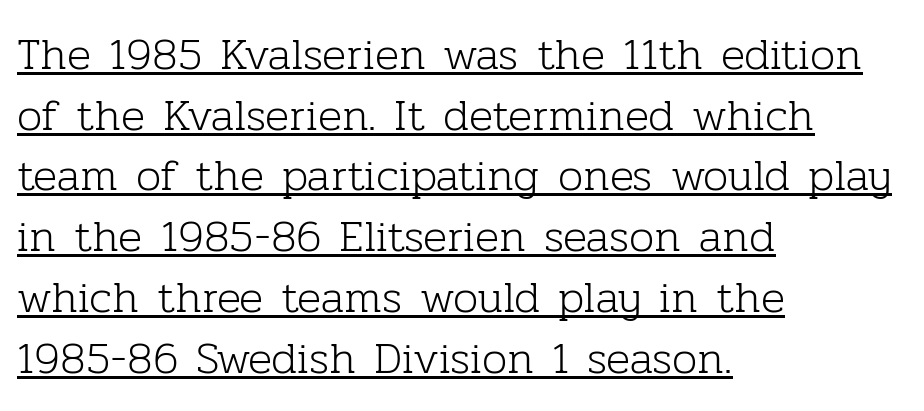
{"serif": "yes", "italic": "no", "bold": "no", "weight": "light", "width": "normal", "stroke_contrast": "low", "x_height": "medium", "monospaced": "no", "underline": "yes", "align": "left", "line_spacing": "normal", "line_spacing_ratio": 1.35, "letter_spacing": "normal", "letter_spacing_em": 0.0, "glyph_px": 45}
